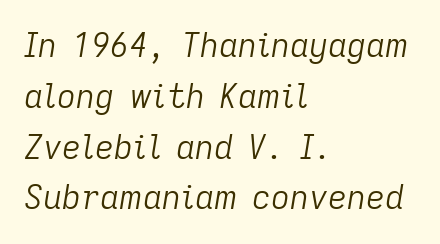
{"italic": "yes", "lean": "right", "slant_degrees": 9, "bold": "no", "weight": "light", "width": "normal", "stroke_contrast": "low", "x_height": "medium", "monospaced": "no", "underline": "no", "align": "left", "line_spacing": "normal", "line_spacing_ratio": 1.54, "letter_spacing": "normal", "letter_spacing_em": 0.0, "glyph_px": 33}
